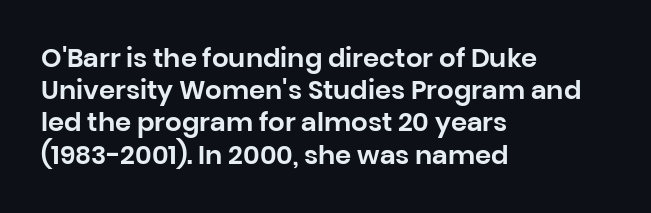
The image shows 26 px text type, upright; set left-aligned, line spacing 1.24x, normal letter spacing, not underlined.
